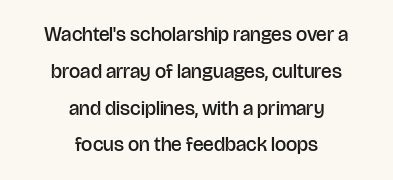
{"italic": "no", "bold": "semi", "underline": "no", "align": "center", "line_spacing_ratio": 1.84, "letter_spacing": "normal", "letter_spacing_em": 0.0, "glyph_px": 20}
